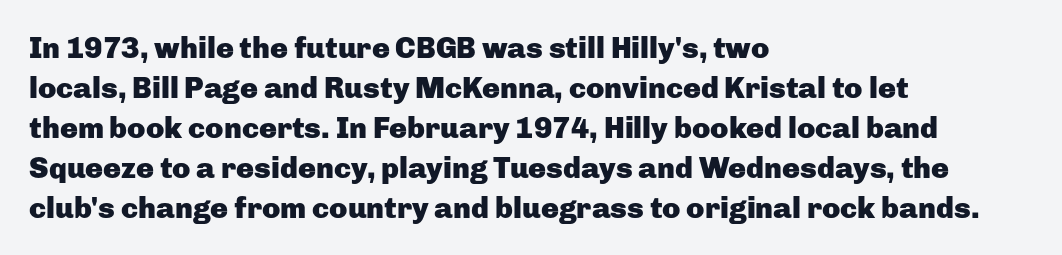
Q: Is the text bold? A: Yes.
Q: Is the text italic (slanted)? A: No, it is upright.
Q: Is the typeface a serif or a sans-serif typeface? A: Sans-serif.
Q: Is the text underlined? A: No.
Q: How is the paragraph aligned? A: Left-aligned.
Q: Is the spacing between letters normal or unusually wide? A: Normal.
Q: Is the spacing between lines tight, normal or loose? A: Normal.
Q: Width (condensed, normal, or wide)? A: Normal.
Q: Stroke contrast? A: Low.
Q: x-height? A: Medium.
Q: Monospaced? A: No.
